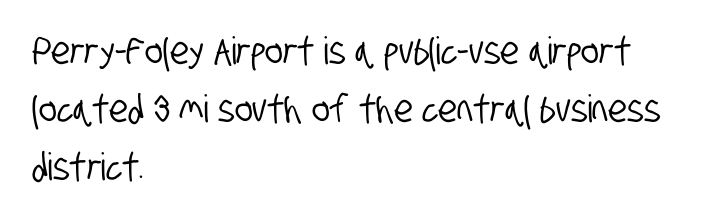
Words appear dense and cohesive because spacing is normal. The rendering uses natural spacing where letterforms have individual widths. Underlining? Definitely not there. Compared with a centered layout, this one pins lines to the left instead. The designer left line spacing at the default. Unlike a traditional serif, this face leaves its strokes unadorned.
